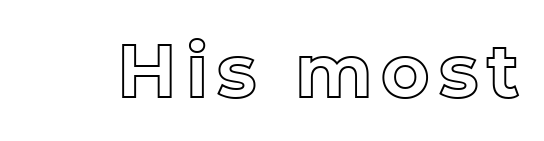
{"italic": "no", "width": "normal", "x_height": "medium", "monospaced": "no", "underline": "no", "glyph_px": 74}
